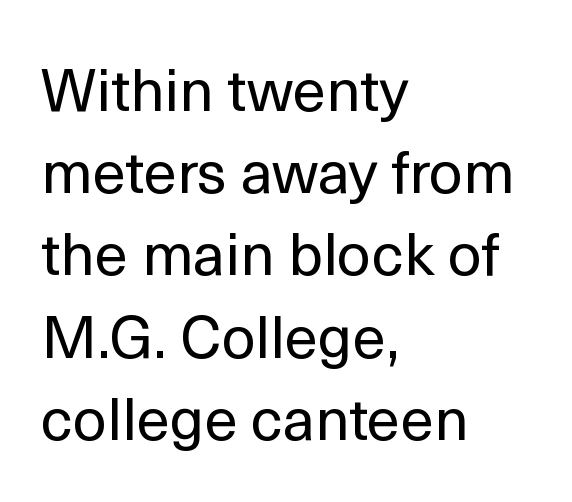
{"serif": "no", "italic": "no", "bold": "no", "weight": "regular", "width": "normal", "x_height": "medium", "monospaced": "no", "underline": "no", "align": "left", "line_spacing": "normal", "line_spacing_ratio": 1.37, "letter_spacing": "normal", "letter_spacing_em": 0.0, "glyph_px": 60}
